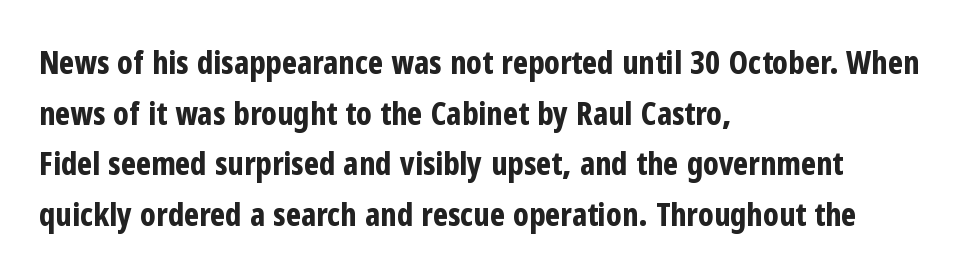
{"serif": "no", "italic": "no", "bold": "yes", "weight": "bold", "width": "condensed", "stroke_contrast": "low", "x_height": "medium", "monospaced": "no", "underline": "no", "align": "left", "line_spacing": "normal", "line_spacing_ratio": 1.58, "letter_spacing": "normal", "letter_spacing_em": 0.0, "glyph_px": 32}
